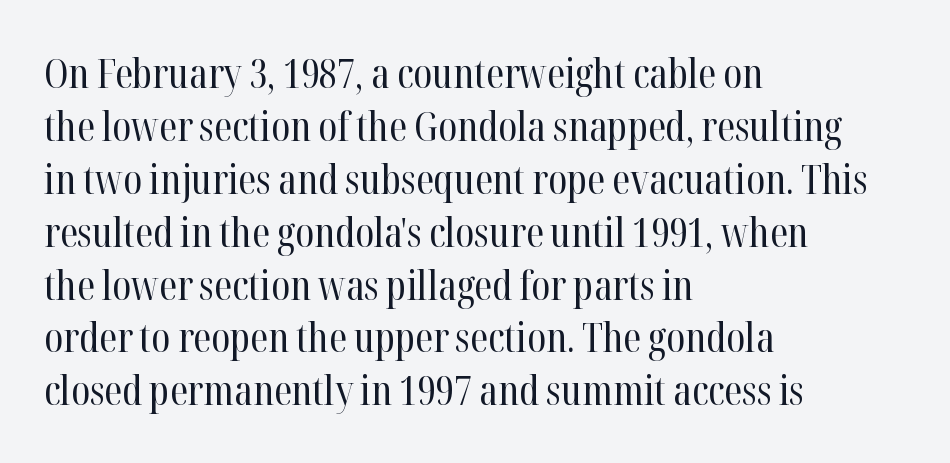
{"serif": "yes", "italic": "no", "bold": "no", "weight": "regular", "width": "condensed", "stroke_contrast": "high", "x_height": "medium", "monospaced": "no", "underline": "no", "align": "left", "line_spacing": "normal", "line_spacing_ratio": 1.29, "letter_spacing": "normal", "letter_spacing_em": 0.0, "glyph_px": 41}
